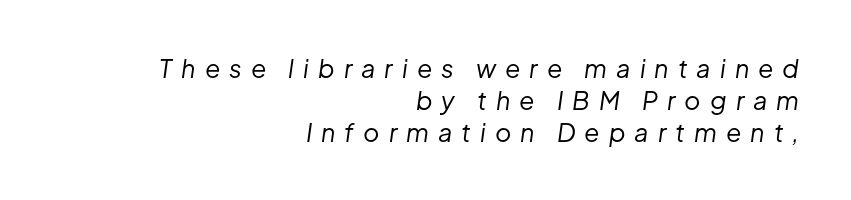
{"italic": "yes", "lean": "right", "slant_degrees": 8, "bold": "no", "underline": "no", "align": "right", "line_spacing": "normal", "line_spacing_ratio": 1.28, "letter_spacing": "wide", "letter_spacing_em": 0.36, "glyph_px": 25}
